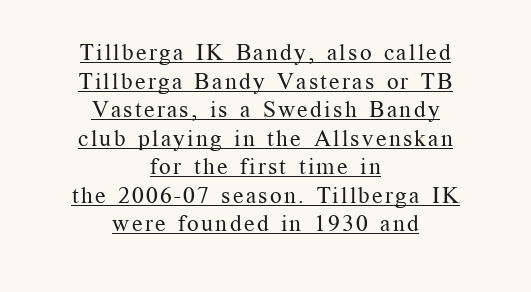
The image shows 23 px text type, upright; set centered, line spacing 1.24x, underlined.
